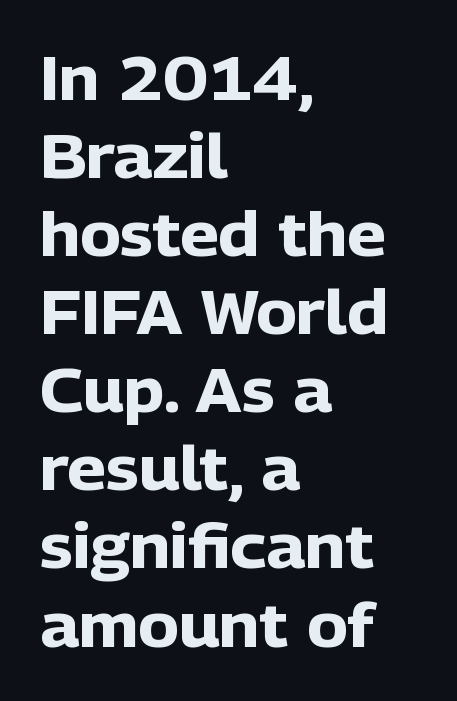
Q: Is the text bold? A: Yes.
Q: Is the text italic (slanted)? A: No, it is upright.
Q: Is the typeface a serif or a sans-serif typeface? A: Sans-serif.
Q: Is the text underlined? A: No.
Q: How is the paragraph aligned? A: Left-aligned.
Q: Is the spacing between letters normal or unusually wide? A: Normal.
Q: Is the spacing between lines tight, normal or loose? A: Normal.
Q: Width (condensed, normal, or wide)? A: Normal.
Q: Stroke contrast? A: Low.
Q: x-height? A: Medium.
Q: Monospaced? A: No.
